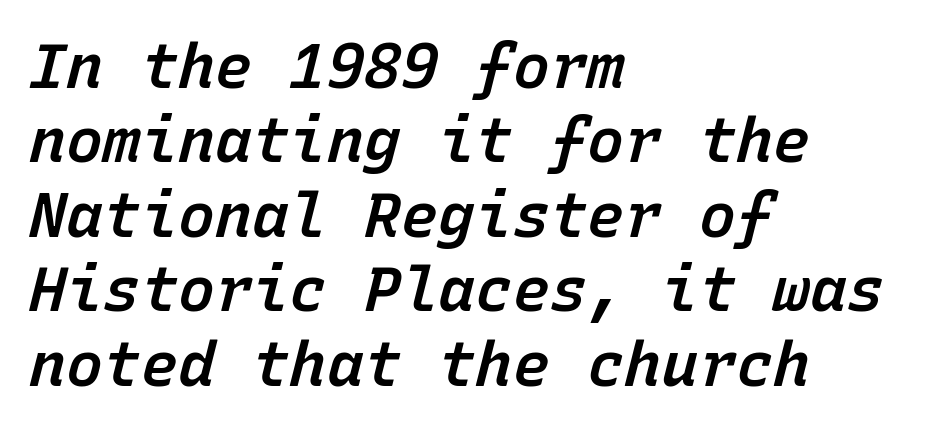
The image shows 62 px semibold type, italic (leaning right), monospaced; set left-aligned, line spacing 1.2x, normal letter spacing, not underlined; low stroke contrast and a medium x-height.
